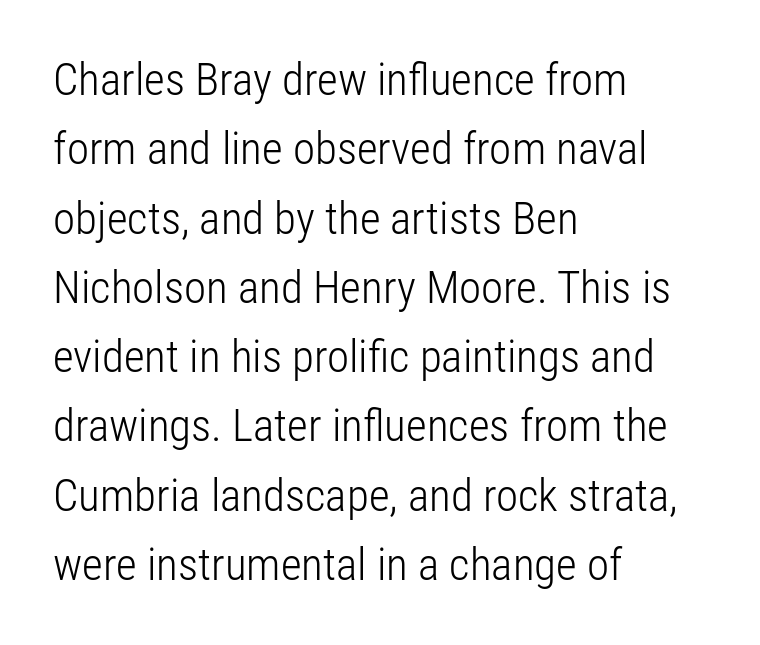
Q: Is the text bold? A: No.
Q: Is the text italic (slanted)? A: No, it is upright.
Q: Is the typeface a serif or a sans-serif typeface? A: Sans-serif.
Q: Is the text underlined? A: No.
Q: How is the paragraph aligned? A: Left-aligned.
Q: Is the spacing between letters normal or unusually wide? A: Normal.
Q: Is the spacing between lines tight, normal or loose? A: Normal.
Q: Width (condensed, normal, or wide)? A: Condensed.
Q: Stroke contrast? A: Low.
Q: x-height? A: Medium.
Q: Monospaced? A: No.
